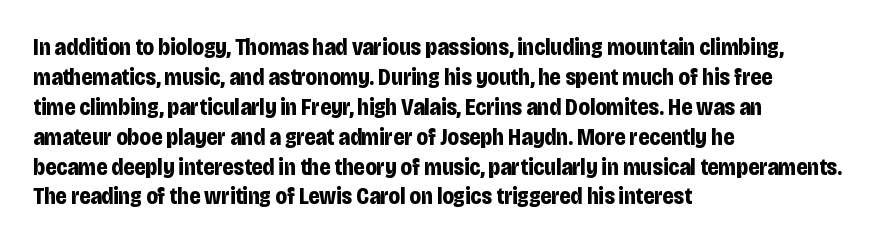
Designer's note — italics off, roman on. Clear beneath every line of the passage. Set as a true bold cut, around the 700 mark. How would I describe the line gaps? Plain and ordinary.
